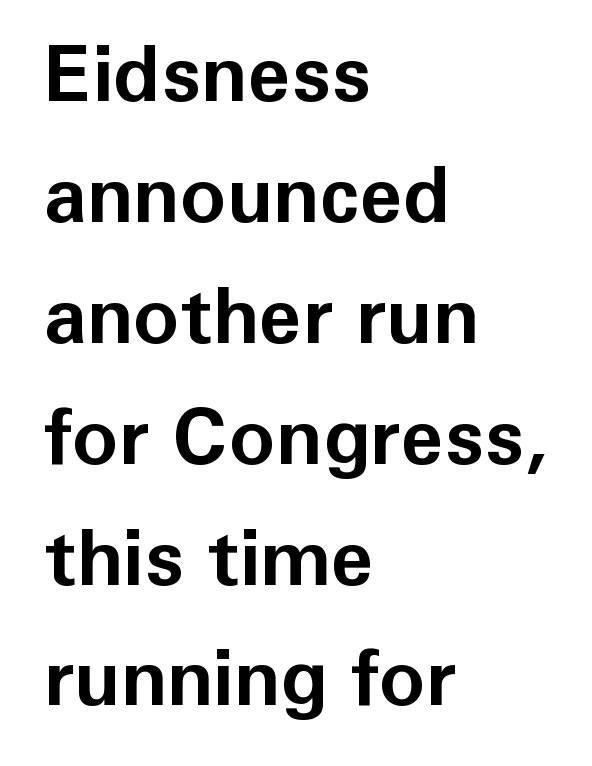
{"serif": "no", "italic": "no", "bold": "yes", "weight": "bold", "width": "normal", "stroke_contrast": "low", "x_height": "medium", "monospaced": "no", "underline": "no", "align": "left", "line_spacing": "normal", "line_spacing_ratio": 1.55, "letter_spacing": "normal", "letter_spacing_em": 0.0, "glyph_px": 78}
